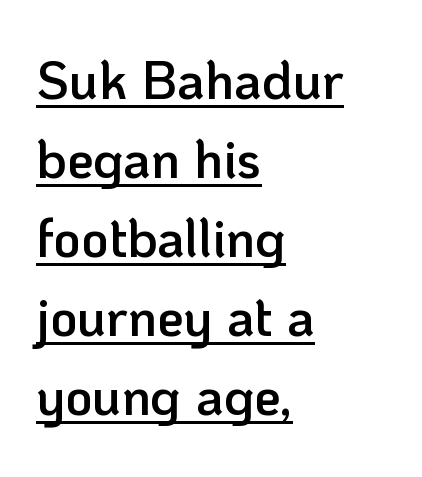
Students, observe: this is what conventionally led text looks like. Do the characters align in a grid? No, the font is proportional. If you drew a ruler down the left edge, every line would touch it. Beneath each row of characters lies a ruled line. I'd call this a sans setting — the letters go barefoot.
